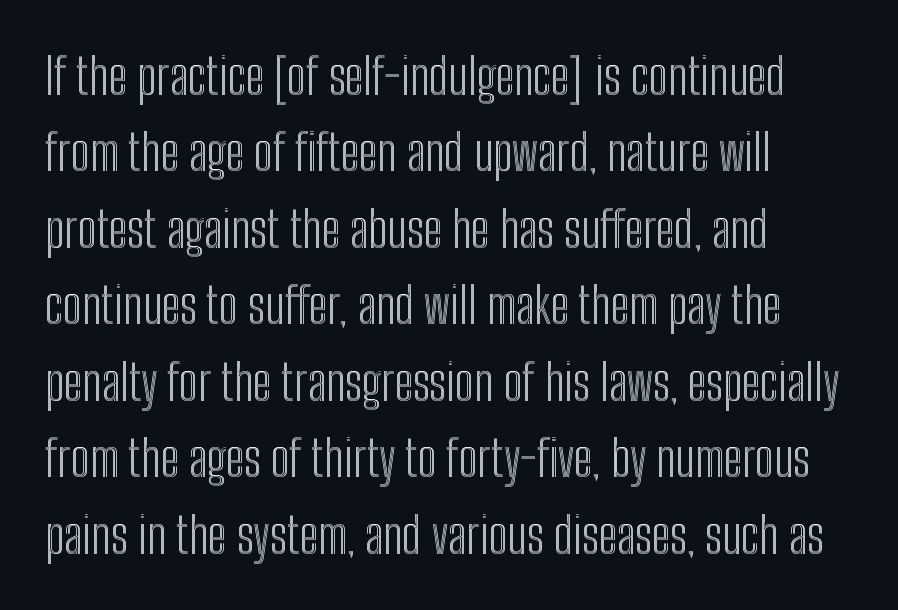
{"italic": "no", "width": "condensed", "x_height": "medium", "monospaced": "no", "underline": "no", "align": "left", "line_spacing": "normal", "line_spacing_ratio": 1.53, "letter_spacing": "normal", "letter_spacing_em": 0.0, "glyph_px": 50}
